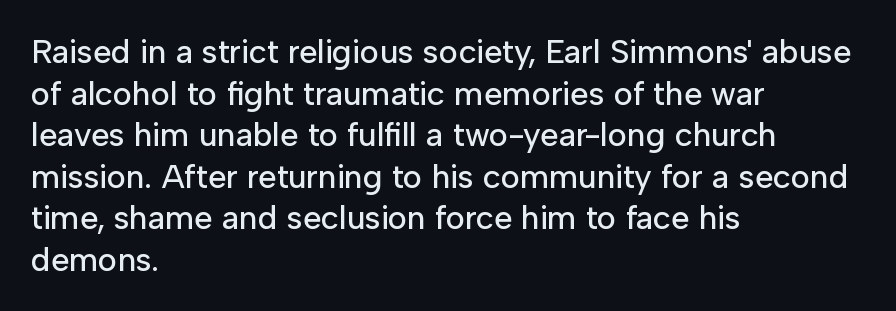
What's the leading like? Ordinary, nothing unusual. Caption: multi-line text, flush left, ragged right. This is sans-serif lettering, the kind often seen on screens and signage. This sample has the flowing, uneven cadence of proportional lettering. This sample uses an upright cut, with every glyph sitting square on the baseline. Inter-character spacing is left at the font's built-in metrics.
